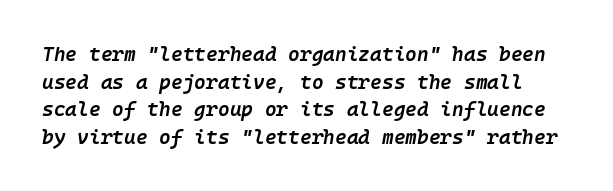
Q: Is the text bold? A: Semi-bold.
Q: Is the text italic (slanted)? A: Yes, it leans right by about 10 degrees.
Q: Is the text underlined? A: No.
Q: Is the spacing between letters normal or unusually wide? A: Normal.
Q: Is the spacing between lines tight, normal or loose? A: Normal.
